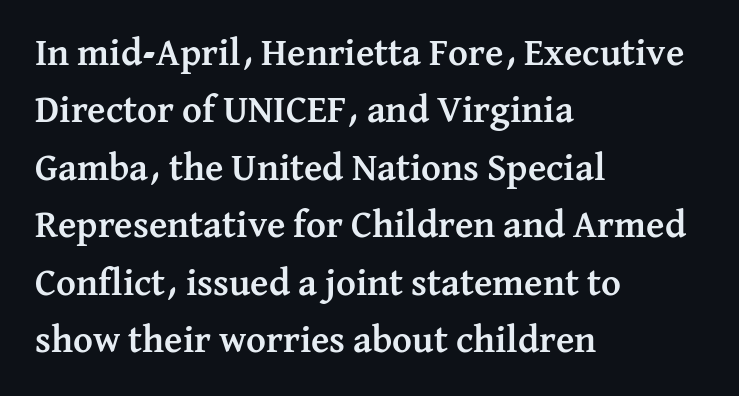
{"serif": "yes", "italic": "no", "bold": "yes", "weight": "semibold", "width": "normal", "stroke_contrast": "medium", "x_height": "medium", "monospaced": "no", "underline": "no", "align": "left", "line_spacing": "normal", "line_spacing_ratio": 1.51, "letter_spacing": "normal", "letter_spacing_em": 0.0, "glyph_px": 38}
